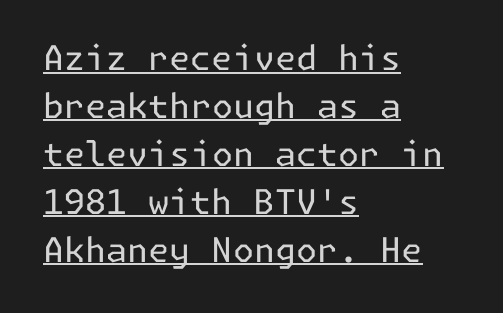
No chunkiness to these letters — they're not bold. A typographer would call this underscored text. This sample keeps an unexceptional amount of space between lines. The font family rendered here belongs to the sans-serif group. Observe the ordinary spacing: letters are neighbours, not strangers. Posture: vertical.
